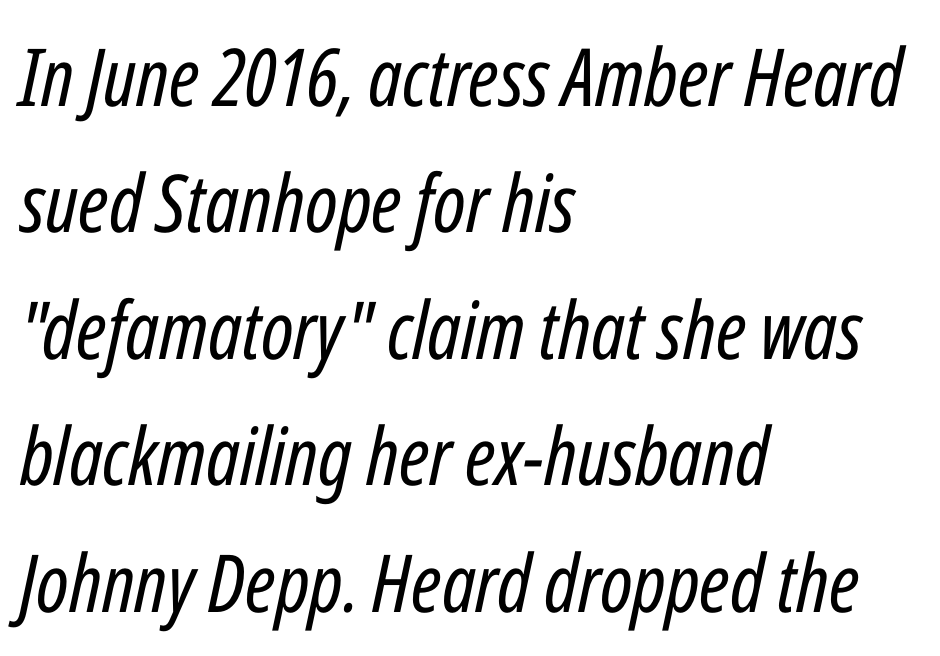
The ragged edge is on the right, which tells us the setting is flush left. Rendered with sloped, italic letterforms. Leading: standard. The tracking reads as untouched default to a designer's eye.
